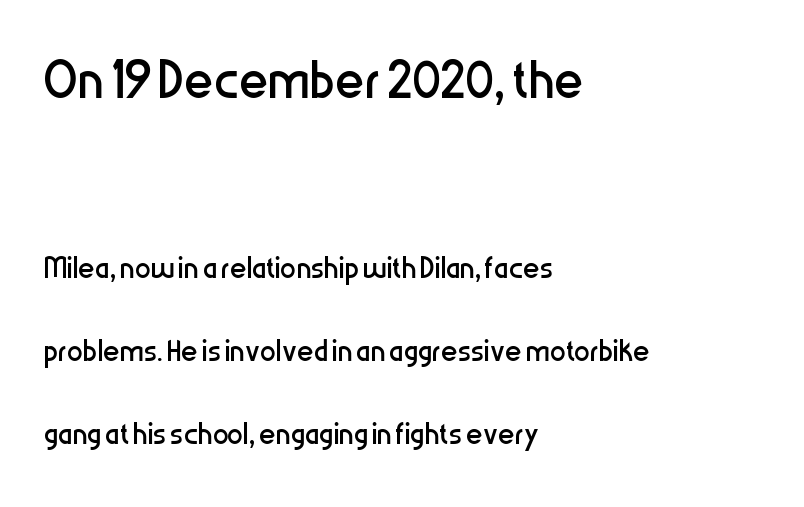
Q: Is the text bold? A: No.
Q: Is the text italic (slanted)? A: No, it is upright.
Q: Is the typeface a serif or a sans-serif typeface? A: Sans-serif.
Q: Is the text underlined? A: No.
Q: How is the paragraph aligned? A: Left-aligned.
Q: Is the spacing between letters normal or unusually wide? A: Normal.
Q: Is the spacing between lines tight, normal or loose? A: Loose.
Q: Which block of text is set in a larger size, the first (top) or the second (bottom)? A: The first (top) one.
Q: Width (condensed, normal, or wide)? A: Condensed.
Q: Stroke contrast? A: Low.
Q: x-height? A: Medium.
Q: Monospaced? A: No.
